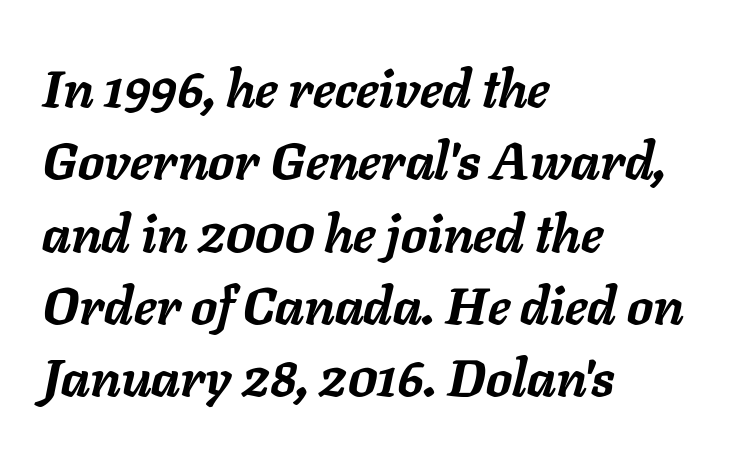
Does the lettering tilt? It does — this is italic. The paragraph shown leans on its left margin. Normally led — the rows are evenly, conventionally spaced. The glyphs are unaccompanied by any horizontal stroke below them. The letters advance in unequal steps, a hallmark of proportional type. The strokes are fattened all the way to bold.
